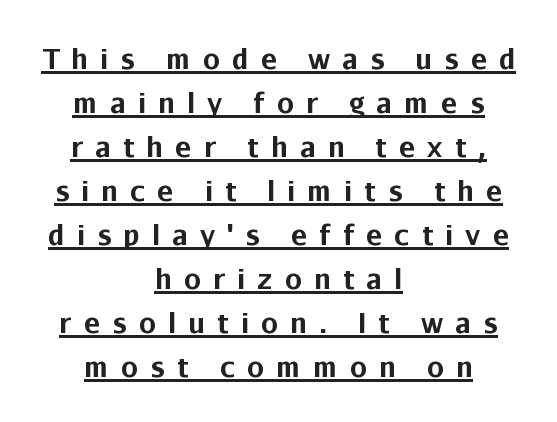
Q: Is the text bold? A: Yes.
Q: Is the text italic (slanted)? A: No, it is upright.
Q: Is the text underlined? A: Yes.
Q: How is the paragraph aligned? A: Centered.
Q: Is the spacing between letters normal or unusually wide? A: Unusually wide.
Q: Is the spacing between lines tight, normal or loose? A: Normal.
